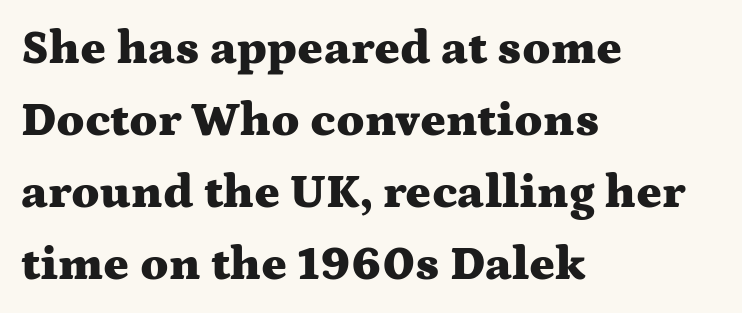
Nobody drew a line under any word here. These lines carry a lot of weight — the face is fully bold. Unlike a clean sans, this face finishes its strokes with serifs. Alignment: flush left.
